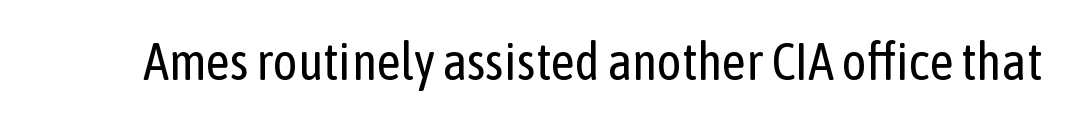
{"serif": "no", "italic": "no", "bold": "no", "weight": "regular", "width": "condensed", "stroke_contrast": "low", "x_height": "medium", "monospaced": "no", "underline": "no", "letter_spacing": "normal", "letter_spacing_em": 0.0, "glyph_px": 52}
